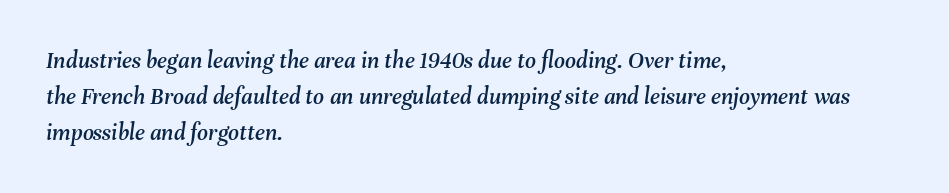
{"italic": "yes", "lean": "right", "slant_degrees": 8, "underline": "no", "align": "left", "line_spacing": "normal", "line_spacing_ratio": 1.5, "letter_spacing": "normal", "letter_spacing_em": 0.0, "glyph_px": 24}
